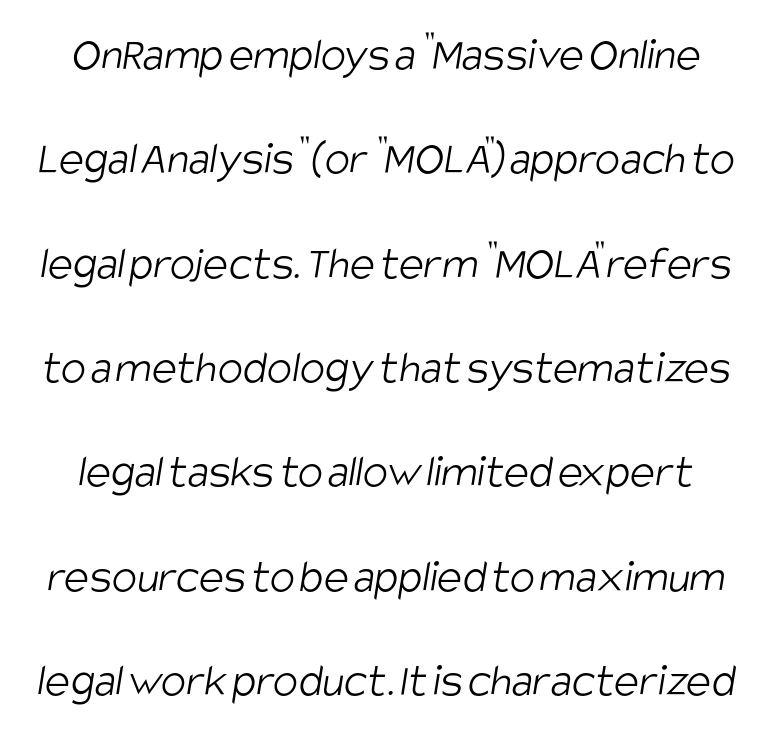
Q: Is the text bold? A: No.
Q: Is the typeface a serif or a sans-serif typeface? A: Sans-serif.
Q: Is the text underlined? A: No.
Q: Is the spacing between letters normal or unusually wide? A: Normal.
Q: Is the spacing between lines tight, normal or loose? A: Loose.
Q: Width (condensed, normal, or wide)? A: Condensed.
Q: Stroke contrast? A: Low.
Q: x-height? A: Large.
Q: Monospaced? A: No.
